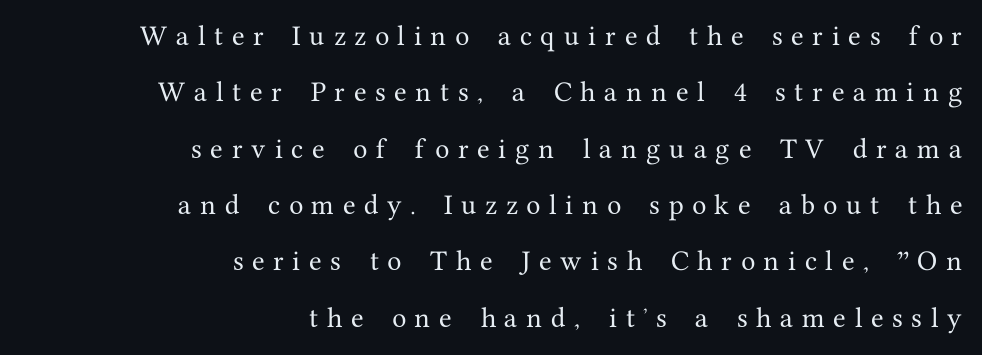
{"italic": "no", "underline": "no", "align": "right", "line_spacing": "loose", "line_spacing_ratio": 2.45, "letter_spacing": "wide", "letter_spacing_em": 0.38, "glyph_px": 23}
